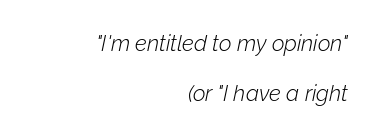
These lines keep a tight, regular rhythm from letter to letter. The typography opts for an oblique posture over an upright one. A quiet, ordinary-to-light weight characterises the typeface. Students, observe: this is what heavily led, spacious text looks like. The space beneath each line is pristine and unruled. Does the copy run flush right? Yes — the right margin is perfectly even.
